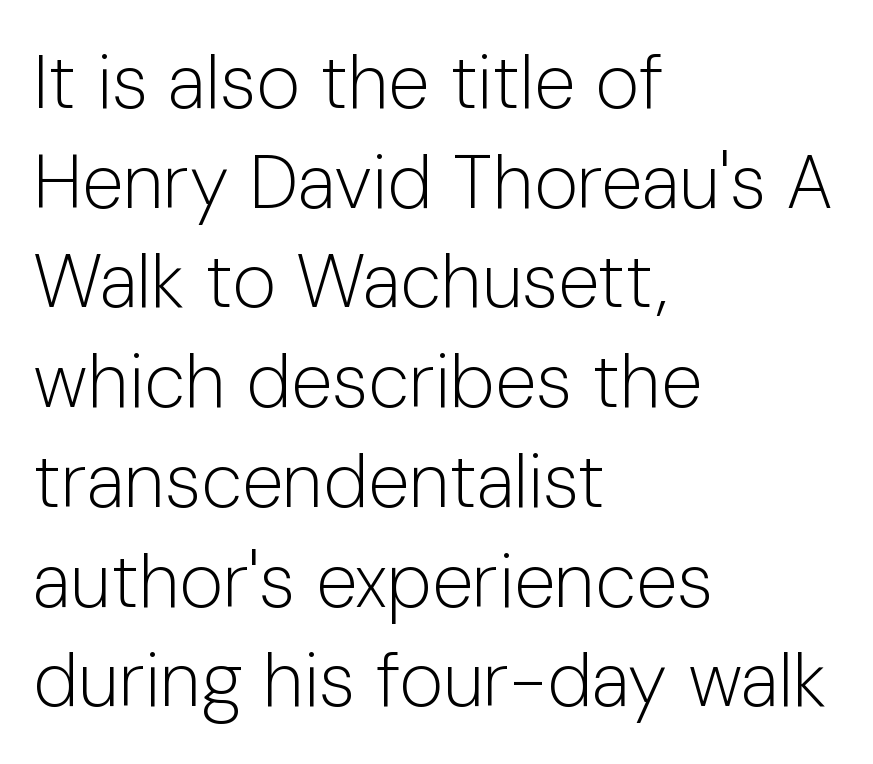
Q: Is the text bold? A: No.
Q: Is the text italic (slanted)? A: No, it is upright.
Q: Is the typeface a serif or a sans-serif typeface? A: Sans-serif.
Q: Is the text underlined? A: No.
Q: How is the paragraph aligned? A: Left-aligned.
Q: Is the spacing between letters normal or unusually wide? A: Normal.
Q: Is the spacing between lines tight, normal or loose? A: Normal.
Q: Width (condensed, normal, or wide)? A: Normal.
Q: Stroke contrast? A: Low.
Q: x-height? A: Medium.
Q: Monospaced? A: No.
